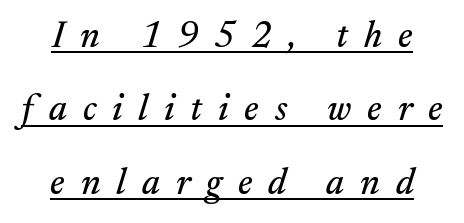
{"serif": "yes", "italic": "yes", "lean": "right", "slant_degrees": 17, "width": "normal", "stroke_contrast": "medium", "x_height": "small", "monospaced": "no", "underline": "yes", "line_spacing": "loose", "line_spacing_ratio": 1.98, "letter_spacing": "wide", "letter_spacing_em": 0.43, "glyph_px": 37}
